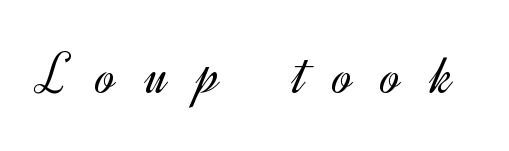
{"serif": "no", "bold": "no", "weight": "light", "width": "normal", "x_height": "small", "monospaced": "no", "underline": "no", "letter_spacing": "wide", "letter_spacing_em": 0.49, "glyph_px": 59}
